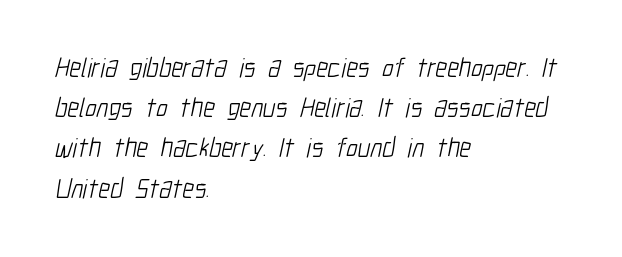
{"bold": "no", "underline": "no", "align": "left", "line_spacing": "normal", "line_spacing_ratio": 1.49, "letter_spacing": "normal", "letter_spacing_em": 0.0, "glyph_px": 27}
